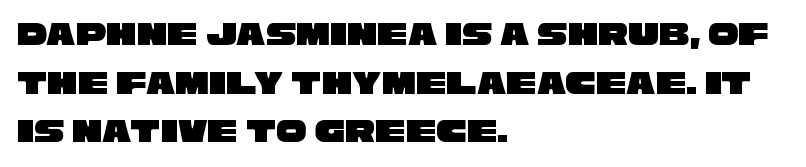
The image shows 34 px wide sans-serif type; set left-aligned, normal line spacing (1.43x), normal letter spacing, not underlined; low stroke contrast and a large x-height.
